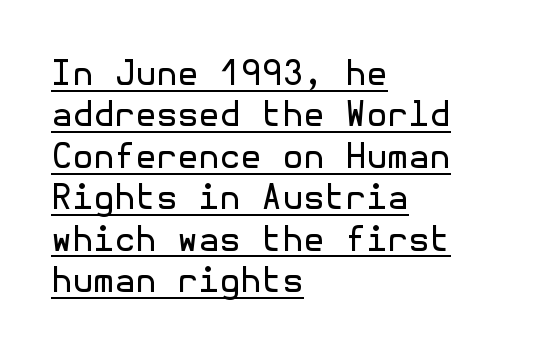
The image shows 34 px regular-weight sans-serif type, upright; set left-aligned, line spacing 1.22x, normal letter spacing, underlined; a medium x-height.
